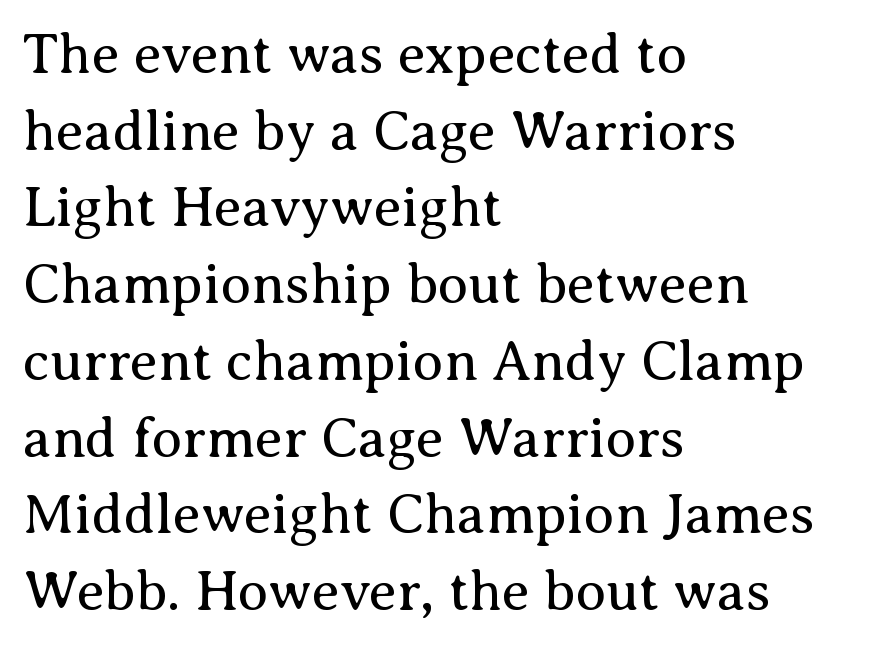
Q: Is the text bold? A: No.
Q: Is the text italic (slanted)? A: No, it is upright.
Q: Is the typeface a serif or a sans-serif typeface? A: Serif.
Q: Is the text underlined? A: No.
Q: How is the paragraph aligned? A: Left-aligned.
Q: Is the spacing between letters normal or unusually wide? A: Normal.
Q: Is the spacing between lines tight, normal or loose? A: Normal.
Q: Width (condensed, normal, or wide)? A: Normal.
Q: Stroke contrast? A: Medium.
Q: x-height? A: Medium.
Q: Monospaced? A: No.
